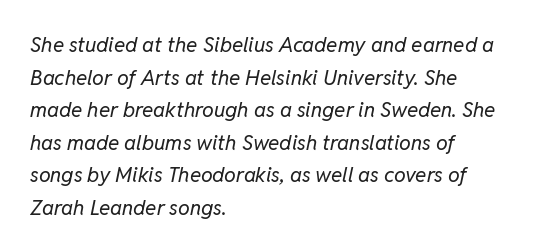
Q: Is the text bold? A: No.
Q: Is the text italic (slanted)? A: Yes, it leans right by about 11 degrees.
Q: Is the text underlined? A: No.
Q: How is the paragraph aligned? A: Left-aligned.
Q: Is the spacing between letters normal or unusually wide? A: Normal.
Q: Is the spacing between lines tight, normal or loose? A: Normal.
